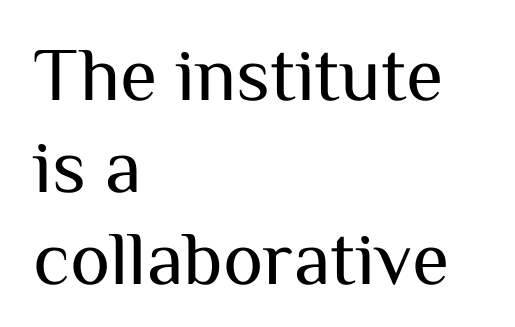
Q: Is the text bold? A: No.
Q: Is the text italic (slanted)? A: No, it is upright.
Q: Is the typeface a serif or a sans-serif typeface? A: Sans-serif.
Q: Is the text underlined? A: No.
Q: How is the paragraph aligned? A: Left-aligned.
Q: Is the spacing between letters normal or unusually wide? A: Normal.
Q: Width (condensed, normal, or wide)? A: Normal.
Q: Stroke contrast? A: Medium.
Q: x-height? A: Medium.
Q: Monospaced? A: No.
